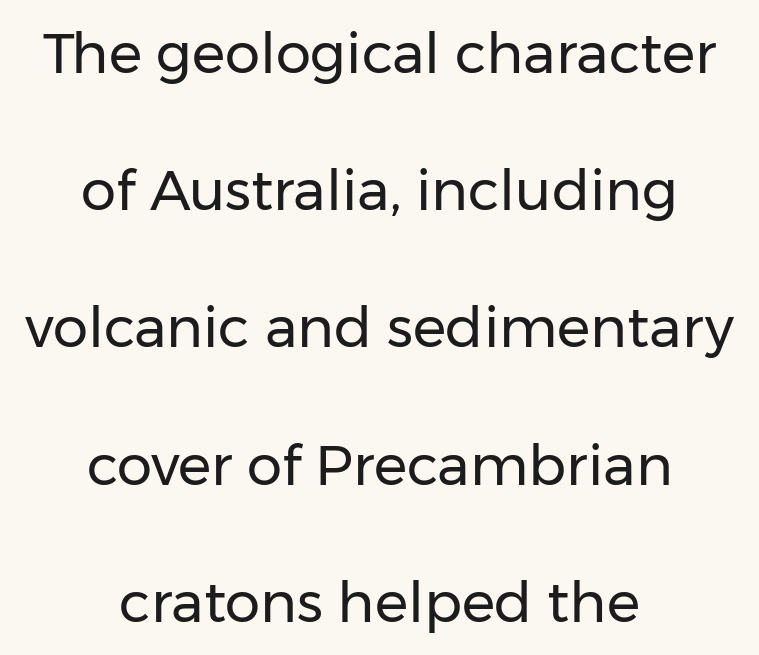
Unlike a traditional serif, this face leaves its strokes unadorned. The rendering uses a large line-height, opening up the rows. Think of a printed novel: that variable character pitch is what you see here. Spacing between characters is what you'd get straight out of the box. The passage shown is not bold in any degree. When letters stand straight like this, we call the style roman or upright.
